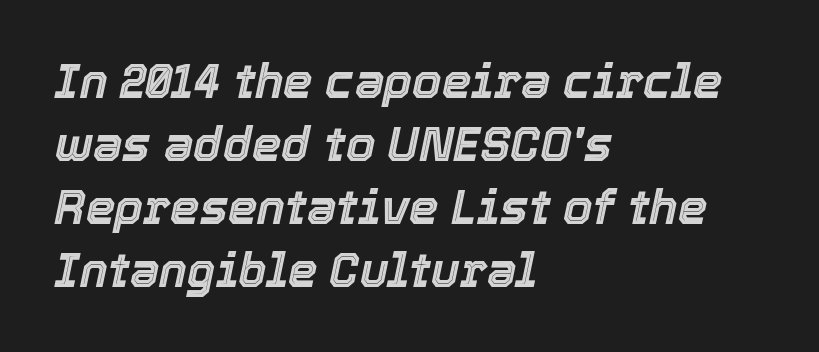
Q: Is the text italic (slanted)? A: Yes, it leans right by about 12 degrees.
Q: Is the text underlined? A: No.
Q: How is the paragraph aligned? A: Left-aligned.
Q: Is the spacing between letters normal or unusually wide? A: Normal.
Q: Is the spacing between lines tight, normal or loose? A: Normal.
Q: Width (condensed, normal, or wide)? A: Normal.
Q: x-height? A: Medium.
Q: Monospaced? A: No.
